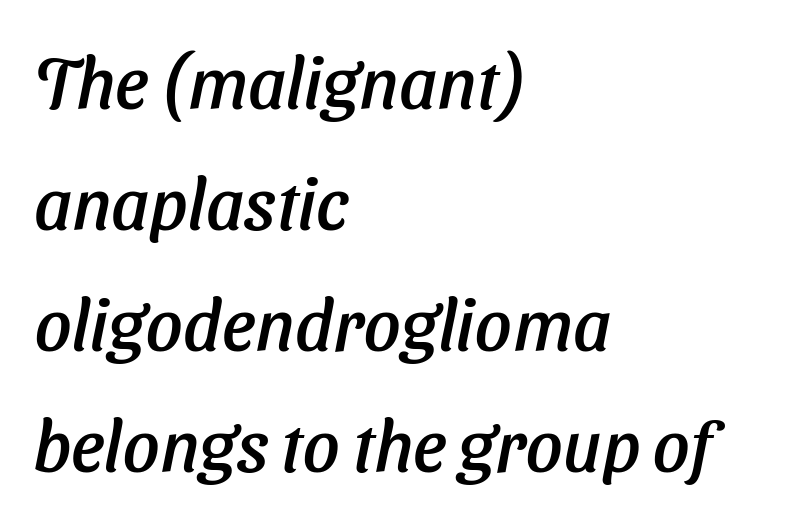
Q: Is the text italic (slanted)? A: Yes, it leans right by about 11 degrees.
Q: Is the text underlined? A: No.
Q: How is the paragraph aligned? A: Left-aligned.
Q: Is the spacing between letters normal or unusually wide? A: Normal.
Q: Is the spacing between lines tight, normal or loose? A: Normal.
Q: Width (condensed, normal, or wide)? A: Normal.
Q: Stroke contrast? A: Low.
Q: x-height? A: Medium.
Q: Monospaced? A: No.
